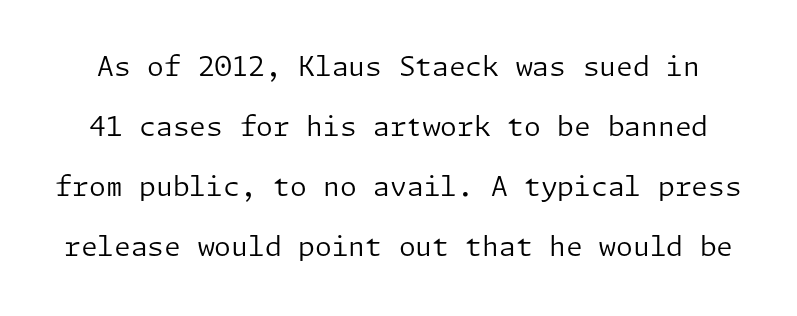
Q: Is the text bold? A: No.
Q: Is the text italic (slanted)? A: No, it is upright.
Q: Is the text underlined? A: No.
Q: Is the spacing between letters normal or unusually wide? A: Normal.
Q: Is the spacing between lines tight, normal or loose? A: Loose.
